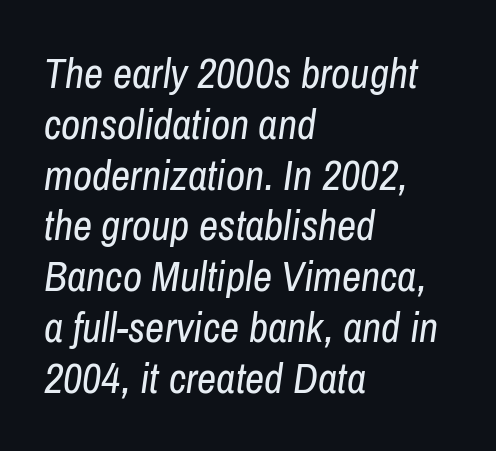
The image shows 42 px regular-weight, condensed type, italic (leaning right); set left-aligned, line spacing 1.21x, normal letter spacing, not underlined; low stroke contrast and a medium x-height.
